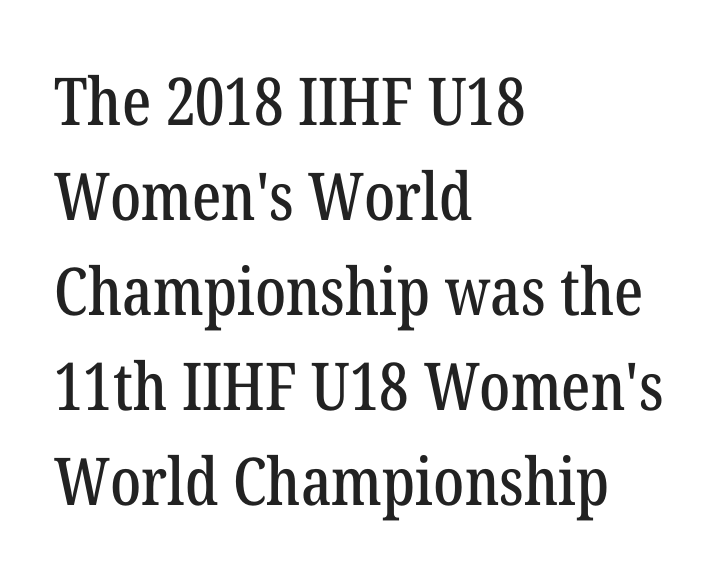
{"serif": "yes", "italic": "no", "width": "condensed", "stroke_contrast": "low", "x_height": "medium", "monospaced": "no", "underline": "no", "align": "left", "line_spacing": "normal", "line_spacing_ratio": 1.44, "letter_spacing": "normal", "letter_spacing_em": 0.0, "glyph_px": 66}
